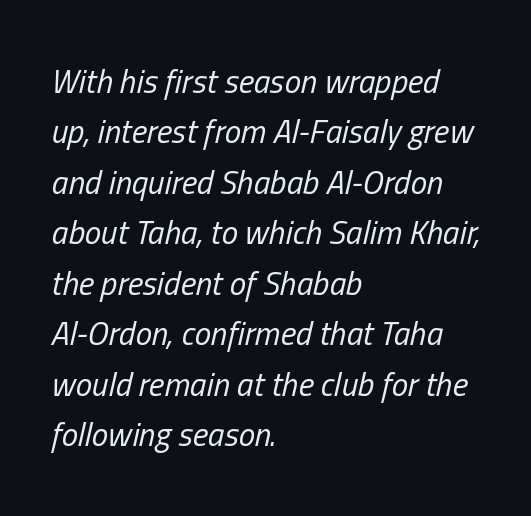
The passage shown stacks its lines at a standard gap. The passage shown is not underscored anywhere. The weight would be labelled regular, book, light, or lighter still. Is this a fixed-width face? No — the glyphs have proportional, varying widths. Which margin do the lines hug? The left one — the right edge is uneven. There's an unmistakable incline to the writing here.
